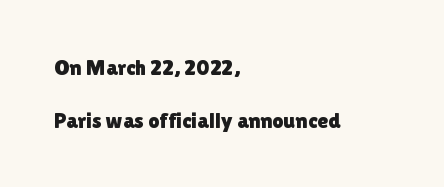
{"italic": "no", "underline": "no", "align": "left", "line_spacing": "loose", "line_spacing_ratio": 2.4, "letter_spacing": "normal", "letter_spacing_em": 0.0, "glyph_px": 22}
